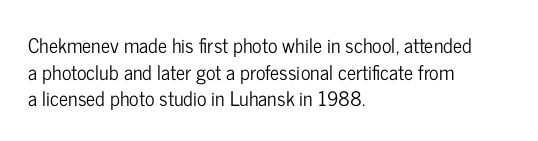
Q: Is the text italic (slanted)? A: No, it is upright.
Q: Is the text underlined? A: No.
Q: How is the paragraph aligned? A: Left-aligned.
Q: Is the spacing between letters normal or unusually wide? A: Normal.
Q: Is the spacing between lines tight, normal or loose? A: Normal.
